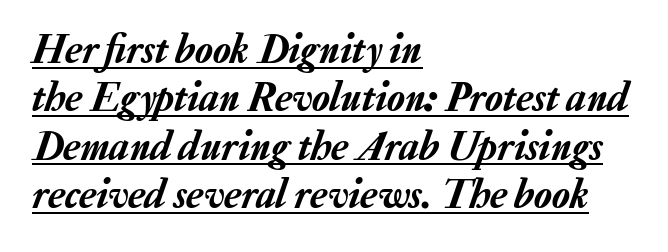
Q: Is the text italic (slanted)? A: Yes, it leans right by about 20 degrees.
Q: Is the text underlined? A: Yes.
Q: How is the paragraph aligned? A: Left-aligned.
Q: Is the spacing between letters normal or unusually wide? A: Normal.
Q: Width (condensed, normal, or wide)? A: Normal.
Q: Stroke contrast? A: Low.
Q: x-height? A: Medium.
Q: Monospaced? A: No.
